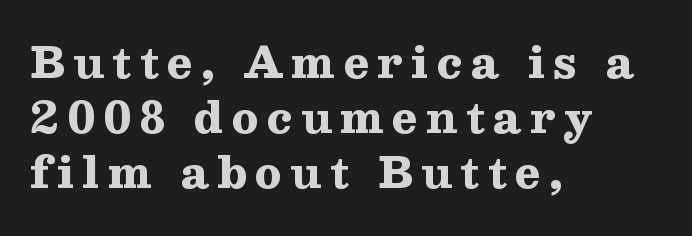
{"serif": "yes", "italic": "no", "bold": "yes", "weight": "heavy", "width": "wide", "stroke_contrast": "medium", "x_height": "medium", "monospaced": "no", "underline": "no", "align": "left", "line_spacing": "normal", "line_spacing_ratio": 1.31, "letter_spacing": "wide", "letter_spacing_em": 0.2, "glyph_px": 42}
